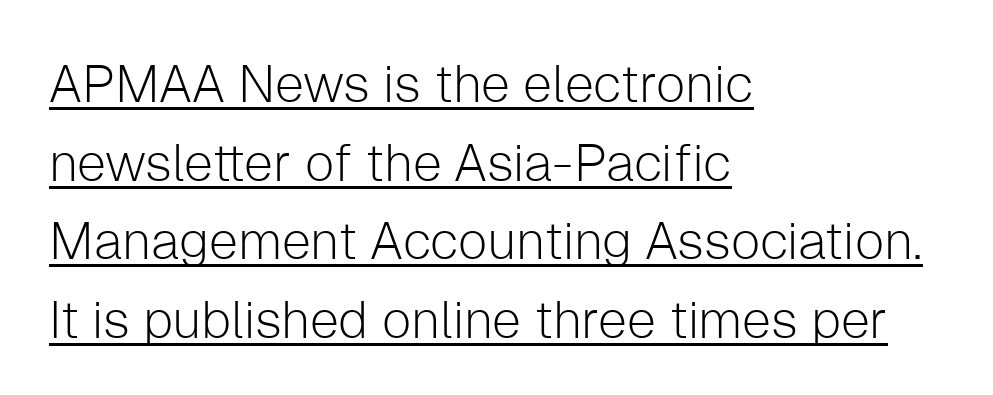
Q: Is the text bold? A: No.
Q: Is the text italic (slanted)? A: No, it is upright.
Q: Is the typeface a serif or a sans-serif typeface? A: Sans-serif.
Q: Is the text underlined? A: Yes.
Q: How is the paragraph aligned? A: Left-aligned.
Q: Is the spacing between letters normal or unusually wide? A: Normal.
Q: Is the spacing between lines tight, normal or loose? A: Normal.
Q: Width (condensed, normal, or wide)? A: Normal.
Q: Stroke contrast? A: Low.
Q: x-height? A: Medium.
Q: Monospaced? A: No.
